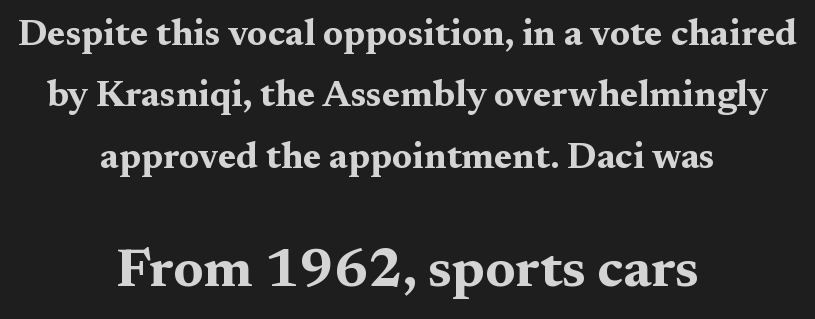
This sample keeps an unexceptional amount of space between lines. This rendering employs a face with finishing strokes, i.e., a serif. Short and long lines alike share a common midpoint. Glance below the letters and you will spot only blank space.
